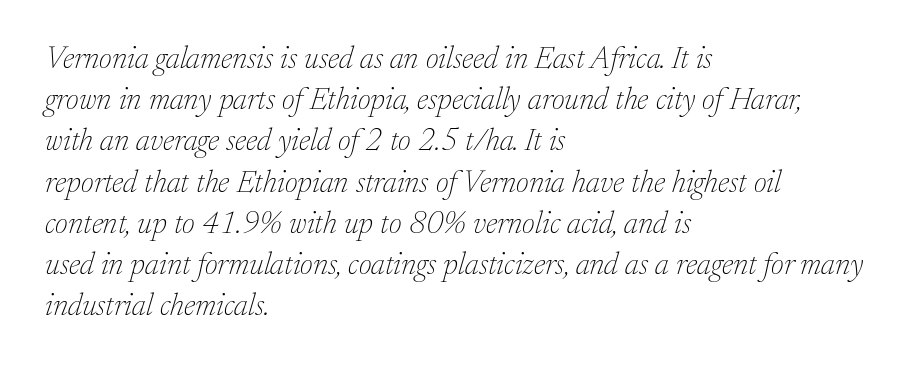
The image shows 31 px thin serif type, italic (leaning right); set left-aligned, normal line spacing (1.33x), normal letter spacing, not underlined; low stroke contrast and a medium x-height.
